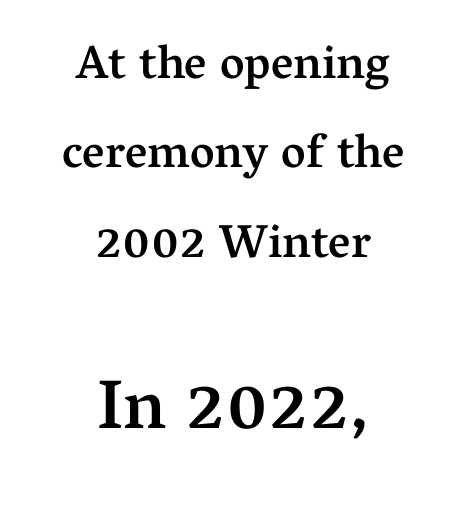
{"serif": "yes", "italic": "no", "bold": "semi", "weight": "semibold", "width": "normal", "stroke_contrast": "medium", "x_height": "medium", "monospaced": "no", "underline": "no", "align": "center", "line_spacing": "loose", "line_spacing_ratio": 1.9, "letter_spacing": "normal", "letter_spacing_em": 0.0, "larger_block": "second", "size_ratio": 1.49, "glyph_px": 70}
